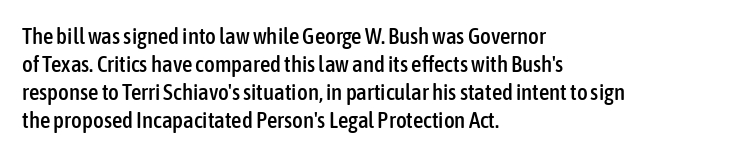
Q: Is the text italic (slanted)? A: No, it is upright.
Q: Is the text underlined? A: No.
Q: How is the paragraph aligned? A: Left-aligned.
Q: Is the spacing between letters normal or unusually wide? A: Normal.
